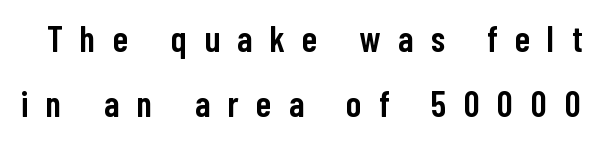
The image shows 36 px semibold, condensed sans-serif type, upright; set line spacing 1.81x, unusually wide letter spacing (+0.49 em), not underlined; low stroke contrast and a medium x-height.
